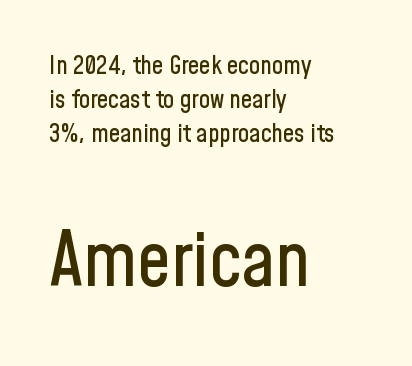
{"serif": "no", "italic": "no", "width": "condensed", "stroke_contrast": "low", "x_height": "medium", "monospaced": "no", "underline": "no", "align": "left", "line_spacing": "normal", "line_spacing_ratio": 1.36, "letter_spacing": "normal", "letter_spacing_em": 0.0, "larger_block": "second", "size_ratio": 3.0, "glyph_px": 75}
